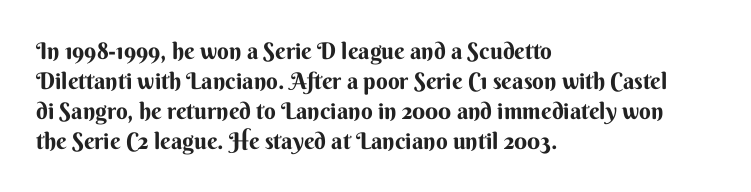
The rendering keeps characters at their native spacing. The string is rendered with underlining switched off. It's the straight-up-and-down kind of type. The paragraph has a hard left edge and a soft right edge. One glance says typical: line gaps are just what's usual.
